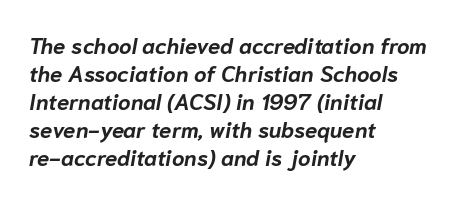
Q: Is the text bold? A: Yes.
Q: Is the text italic (slanted)? A: Yes, it leans right by about 10 degrees.
Q: Is the text underlined? A: No.
Q: How is the paragraph aligned? A: Left-aligned.
Q: Is the spacing between letters normal or unusually wide? A: Normal.
Q: Is the spacing between lines tight, normal or loose? A: Normal.
